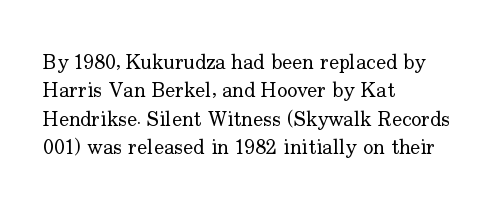
Q: Is the text bold? A: No.
Q: Is the text italic (slanted)? A: No, it is upright.
Q: Is the text underlined? A: No.
Q: How is the paragraph aligned? A: Left-aligned.
Q: Is the spacing between letters normal or unusually wide? A: Normal.
Q: Is the spacing between lines tight, normal or loose? A: Normal.
